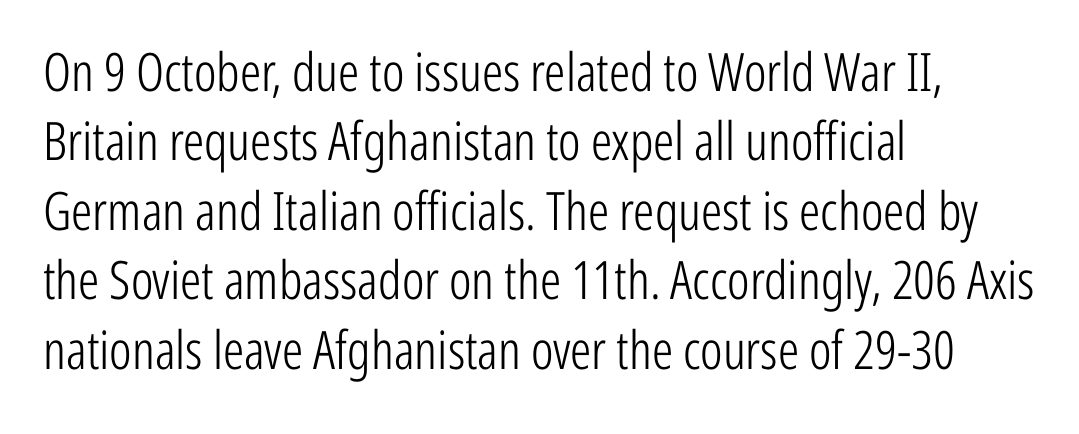
Q: Is the text bold? A: No.
Q: Is the text italic (slanted)? A: No, it is upright.
Q: Is the typeface a serif or a sans-serif typeface? A: Sans-serif.
Q: Is the text underlined? A: No.
Q: How is the paragraph aligned? A: Left-aligned.
Q: Is the spacing between letters normal or unusually wide? A: Normal.
Q: Is the spacing between lines tight, normal or loose? A: Normal.
Q: Width (condensed, normal, or wide)? A: Condensed.
Q: Stroke contrast? A: Low.
Q: x-height? A: Medium.
Q: Monospaced? A: No.
